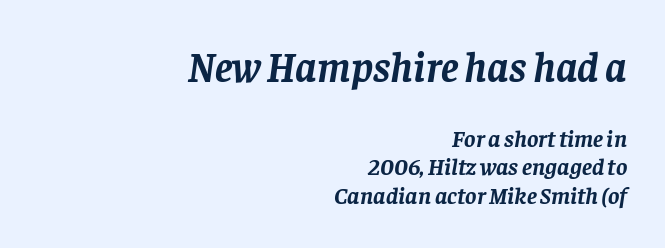
The image shows 42 px semibold serif type, italic (leaning right); set right-aligned, line spacing 1.18x, normal letter spacing, not underlined; the first (top) block is 1.75x larger; low stroke contrast and a large x-height.
